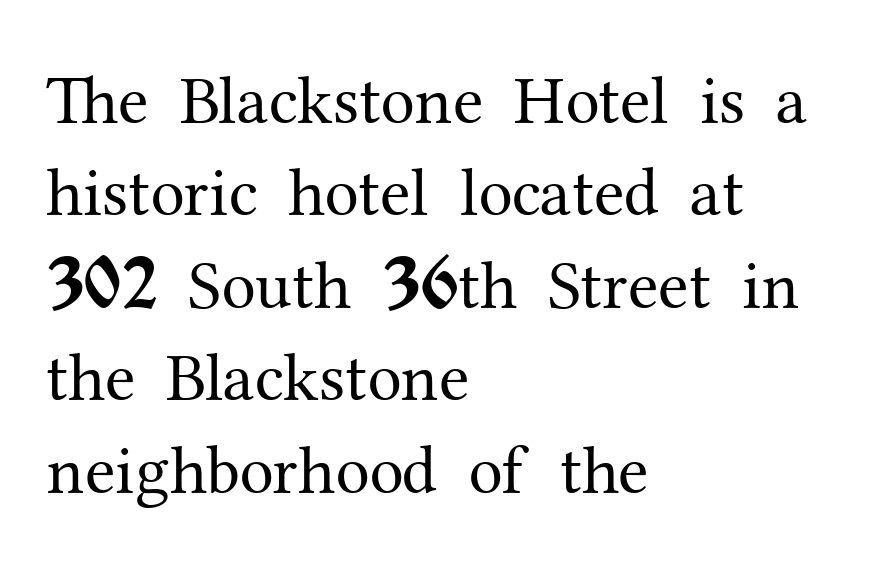
Q: Is the text bold? A: No.
Q: Is the text italic (slanted)? A: No, it is upright.
Q: Is the typeface a serif or a sans-serif typeface? A: Serif.
Q: Is the text underlined? A: No.
Q: How is the paragraph aligned? A: Left-aligned.
Q: Is the spacing between letters normal or unusually wide? A: Normal.
Q: Is the spacing between lines tight, normal or loose? A: Normal.
Q: Width (condensed, normal, or wide)? A: Normal.
Q: Stroke contrast? A: Medium.
Q: x-height? A: Medium.
Q: Monospaced? A: No.
